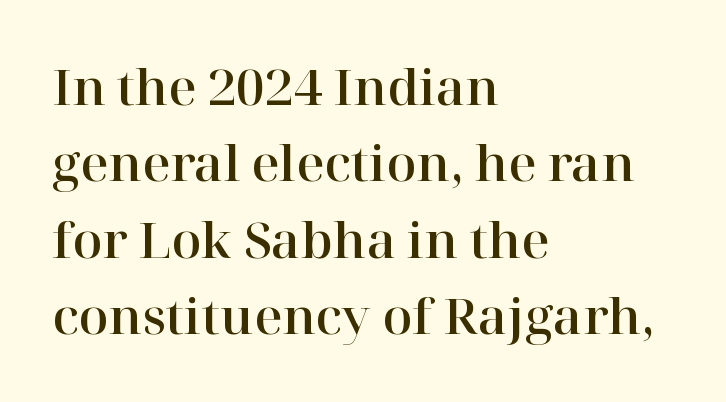
Q: Is the text italic (slanted)? A: No, it is upright.
Q: Is the typeface a serif or a sans-serif typeface? A: Serif.
Q: Is the text underlined? A: No.
Q: How is the paragraph aligned? A: Left-aligned.
Q: Is the spacing between letters normal or unusually wide? A: Normal.
Q: Is the spacing between lines tight, normal or loose? A: Normal.
Q: Width (condensed, normal, or wide)? A: Normal.
Q: Stroke contrast? A: High.
Q: x-height? A: Medium.
Q: Monospaced? A: No.
